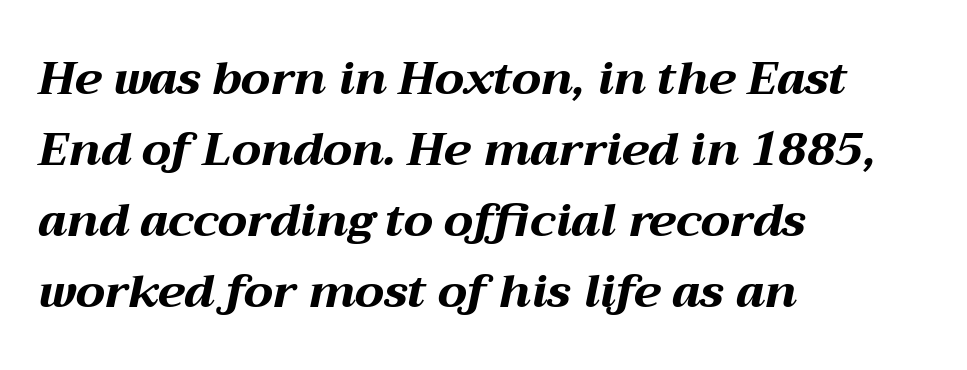
A classic flush-left, rag-right setting is used for this passage. Regarding leading, the lines here are spaced in the standard way. Type without underlining. The glyphs look as if they've been sheared to an angle.
